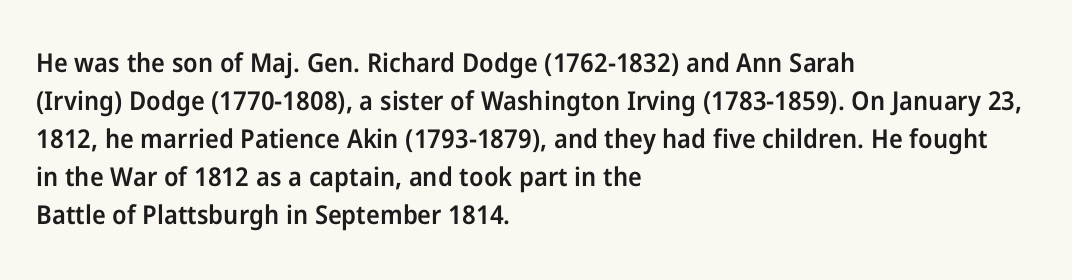
One glance says typical: line gaps are just what's usual. All the whitespace from short lines collects on the right. Stems and bowls a touch heavier than normal — semibold. Only glyphs here, with clear space below each row. Letter spacing: default.
